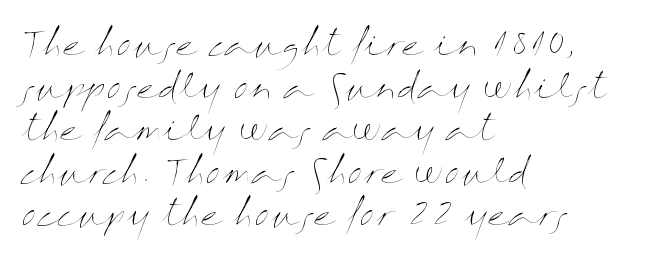
Q: Is the text bold? A: No.
Q: Is the text italic (slanted)? A: Yes.
Q: Is the text underlined? A: No.
Q: How is the paragraph aligned? A: Left-aligned.
Q: Is the spacing between letters normal or unusually wide? A: Normal.
Q: Is the spacing between lines tight, normal or loose? A: Normal.
Q: Width (condensed, normal, or wide)? A: Wide.
Q: Stroke contrast? A: Medium.
Q: x-height? A: Medium.
Q: Monospaced? A: No.
